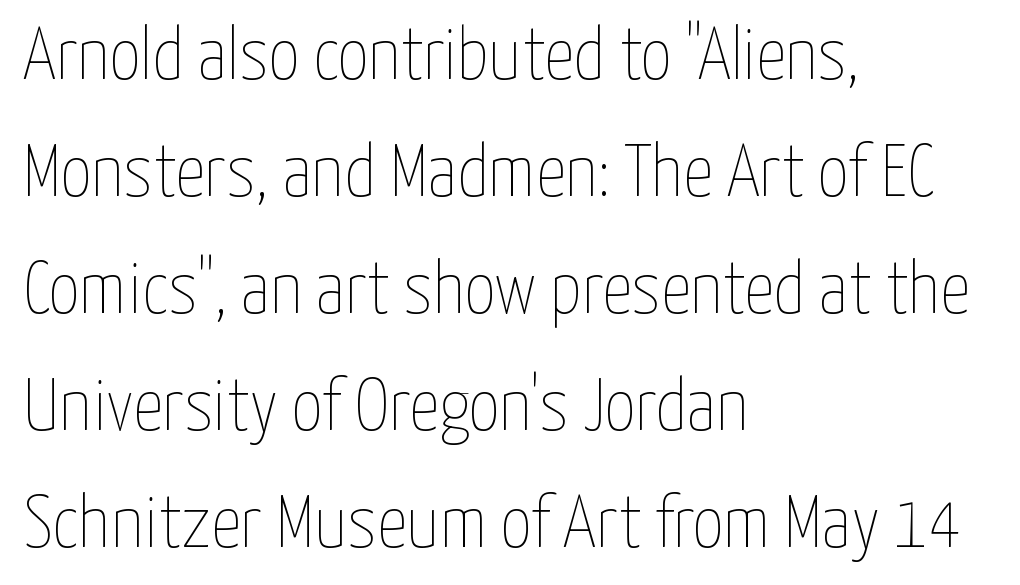
{"italic": "no", "bold": "no", "weight": "thin", "width": "condensed", "stroke_contrast": "low", "x_height": "medium", "monospaced": "no", "underline": "no", "align": "left", "line_spacing": "normal", "line_spacing_ratio": 1.56, "letter_spacing": "normal", "letter_spacing_em": 0.0, "glyph_px": 75}
